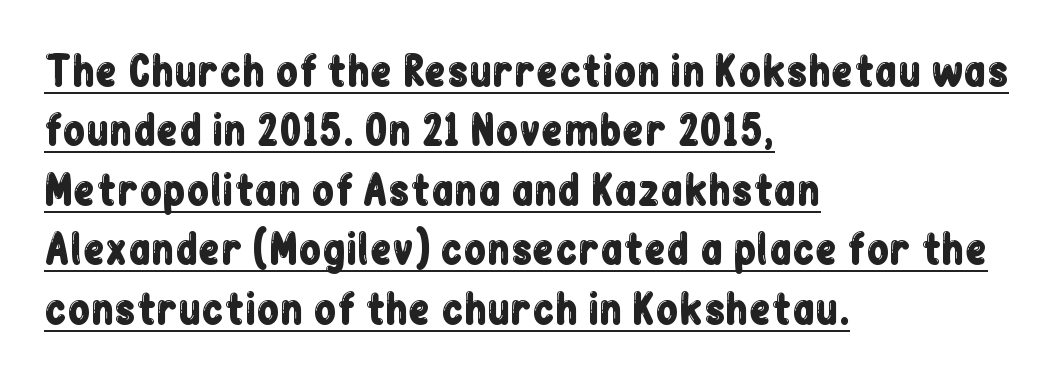
The image shows 41 px condensed sans-serif type, upright; set left-aligned, normal line spacing (1.45x), normal letter spacing, underlined; low stroke contrast and a medium x-height.
